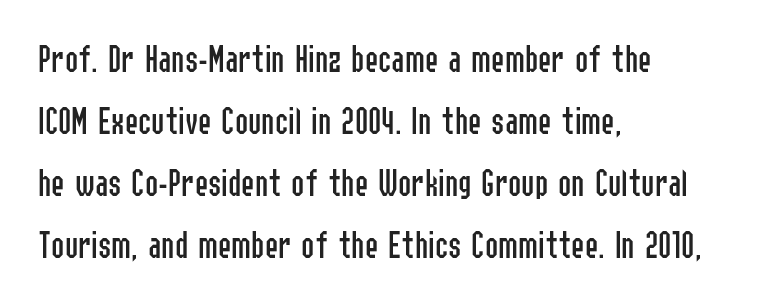
{"serif": "no", "italic": "no", "bold": "no", "weight": "regular", "width": "condensed", "stroke_contrast": "low", "x_height": "medium", "monospaced": "no", "underline": "no", "align": "left", "line_spacing": "normal", "line_spacing_ratio": 1.55, "letter_spacing": "normal", "letter_spacing_em": 0.0, "glyph_px": 40}
